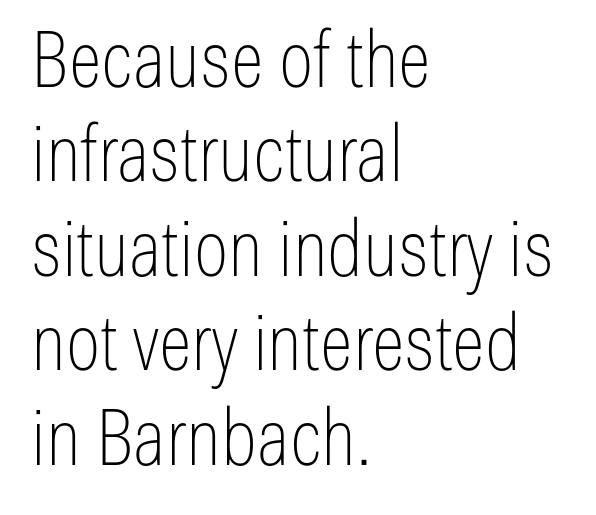
{"serif": "no", "italic": "no", "bold": "no", "weight": "thin", "width": "condensed", "stroke_contrast": "low", "x_height": "medium", "monospaced": "no", "underline": "no", "align": "left", "line_spacing_ratio": 1.21, "letter_spacing": "normal", "letter_spacing_em": 0.0, "glyph_px": 78}
